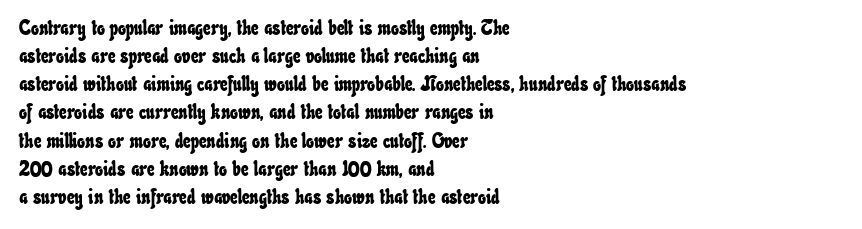
Beneath every word, the page is bare. Each word holds together tightly as a unit, with standard inter-letter gaps. Evenly set lines give the paragraph a standard silhouette. The passage is arranged the way most books set body copy — flush left.
